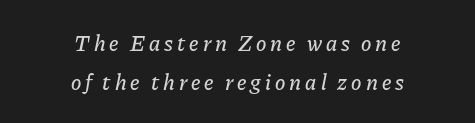
Is the block centered? Yes — each line is placed symmetrically about the middle. Check the space under the baseline: it is left empty. Emphasis-style slanted type is in use.
